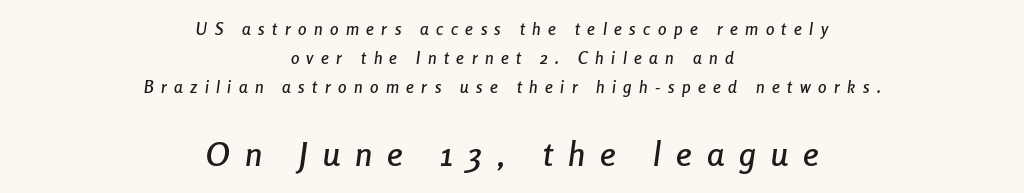
The image shows 34 px condensed type, italic (leaning right); set centered, line spacing 1.71x, unusually wide letter spacing (+0.44 em), not underlined; the second (bottom) block is 2.0x larger; low stroke contrast and a medium x-height.
